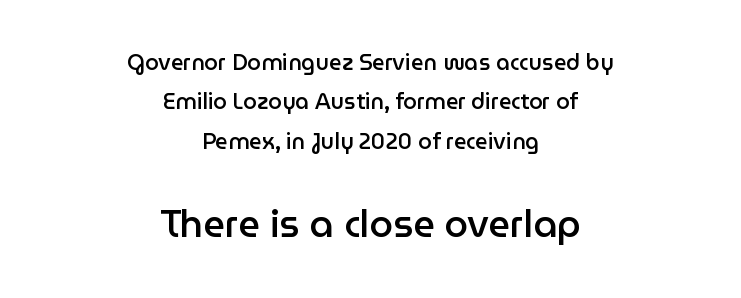
Stroke thickness is moderately raised; the sample reads as semibold. The rendering keeps characters at their native spacing. Tall strokes in this sample are plumb rather than angled. Is the block centered? Yes — each line is placed symmetrically about the middle.
